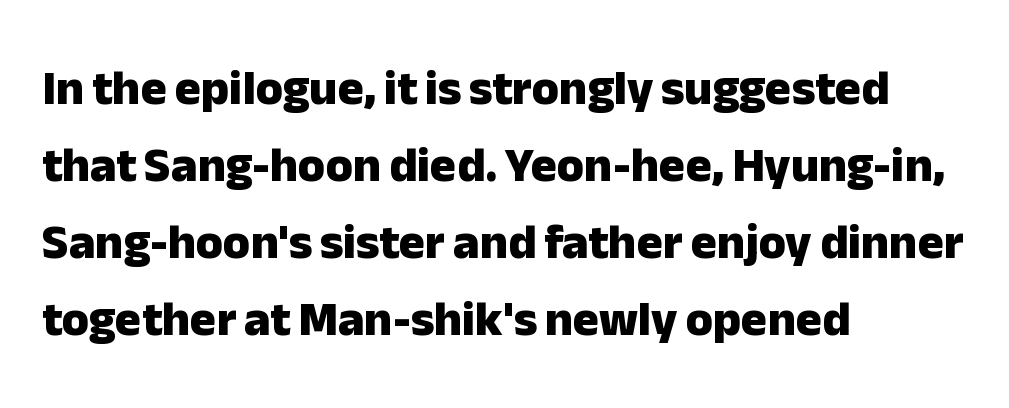
The image shows 49 px heavy sans-serif type, upright; set left-aligned, normal line spacing (1.57x), normal letter spacing, not underlined; low stroke contrast and a medium x-height.
